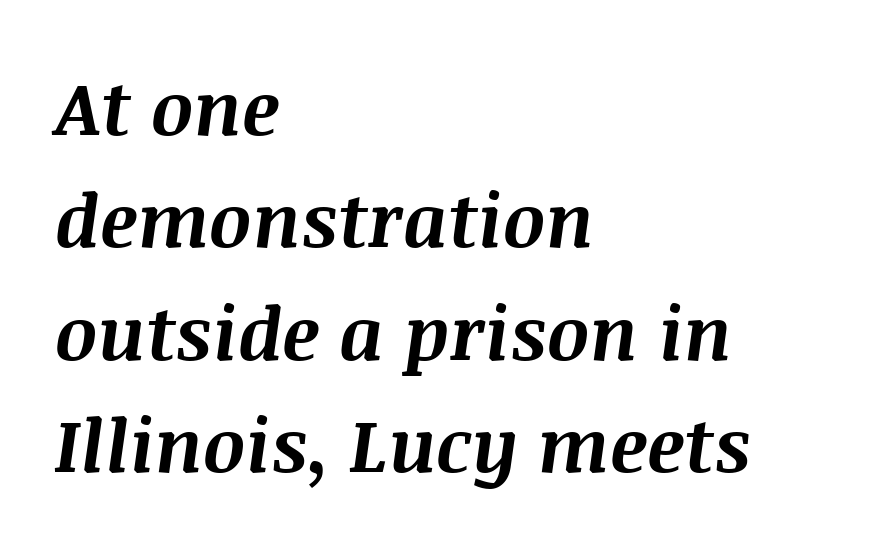
Unmarked baselines from the first word to the last. Typeset ragged right — the left edge is the straight one. The glyphs look as if they've been sheared to an angle. Spacing verdict: proportional, widths tailored to each character. In terms of leading, this rendering sits right in the middle.
